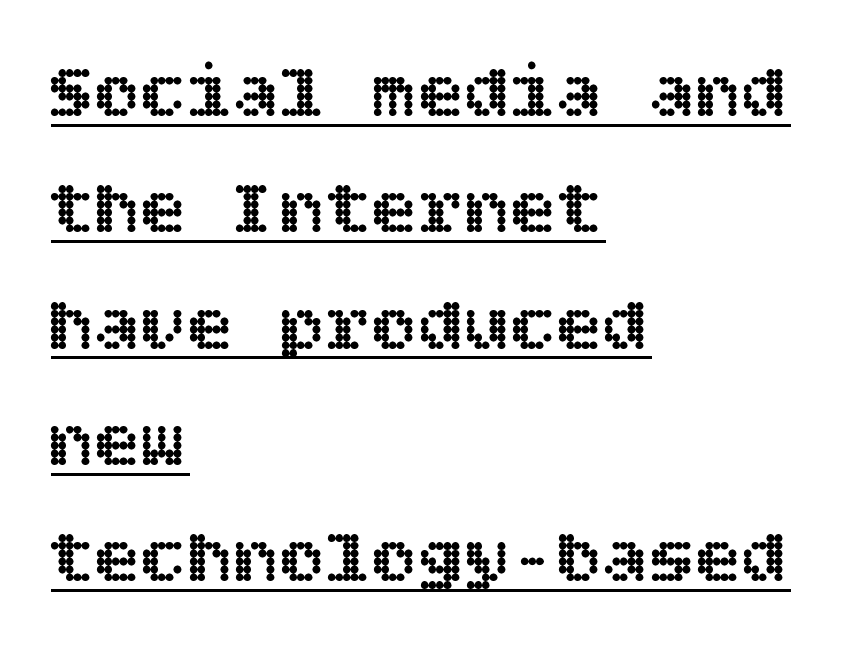
The image shows 77 px text type, upright; set left-aligned, normal line spacing (1.51x), normal letter spacing, underlined; a large x-height.
